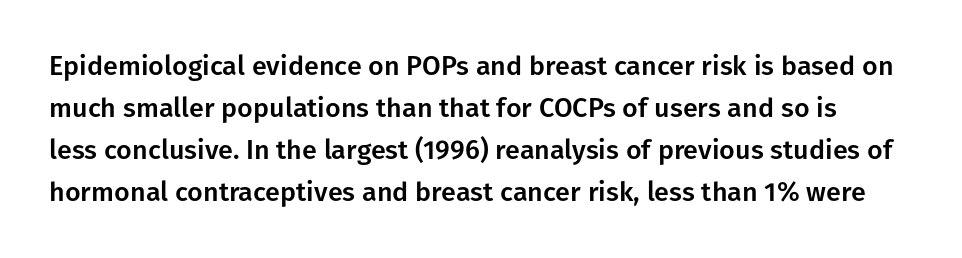
The image shows 27 px text type, upright; set normal line spacing (1.55x), normal letter spacing, not underlined.
